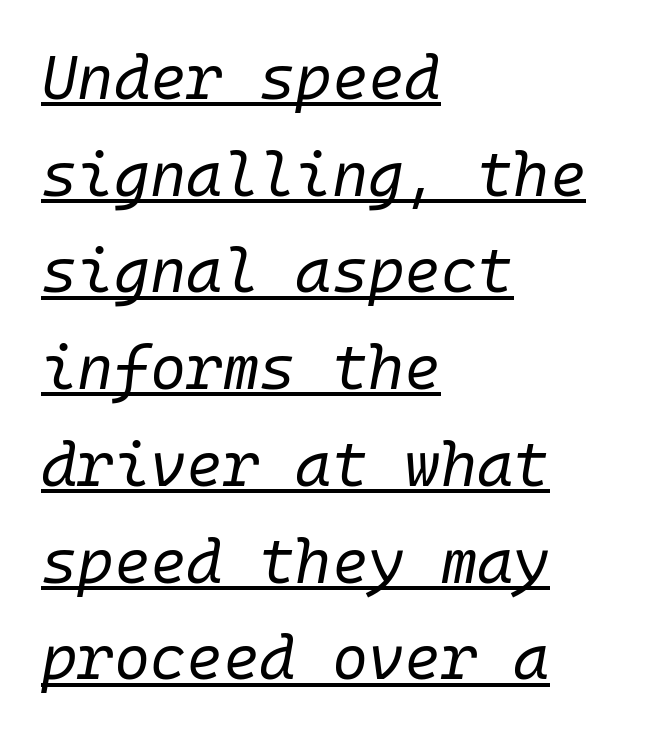
{"italic": "yes", "lean": "right", "slant_degrees": 10, "bold": "no", "weight": "regular", "width": "normal", "stroke_contrast": "low", "x_height": "medium", "underline": "yes", "align": "left", "line_spacing": "normal", "line_spacing_ratio": 1.56, "letter_spacing": "normal", "letter_spacing_em": 0.0, "glyph_px": 62}
